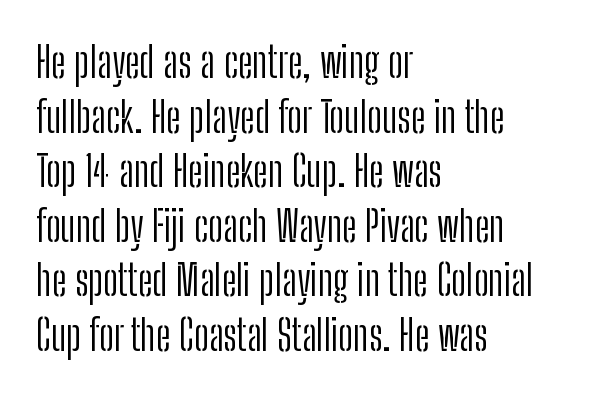
Q: Is the text bold? A: No.
Q: Is the text italic (slanted)? A: No, it is upright.
Q: Is the typeface a serif or a sans-serif typeface? A: Sans-serif.
Q: Is the text underlined? A: No.
Q: How is the paragraph aligned? A: Left-aligned.
Q: Is the spacing between letters normal or unusually wide? A: Normal.
Q: Is the spacing between lines tight, normal or loose? A: Normal.
Q: Width (condensed, normal, or wide)? A: Condensed.
Q: Stroke contrast? A: Low.
Q: x-height? A: Medium.
Q: Monospaced? A: No.
